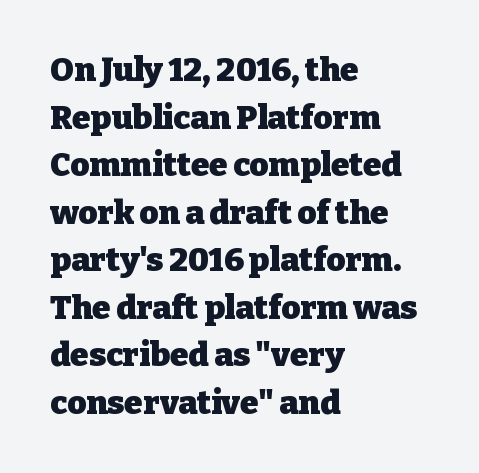
{"serif": "yes", "italic": "no", "bold": "yes", "weight": "heavy", "width": "normal", "stroke_contrast": "low", "x_height": "medium", "monospaced": "no", "underline": "no", "align": "left", "line_spacing": "normal", "line_spacing_ratio": 1.44, "letter_spacing": "normal", "letter_spacing_em": 0.0, "glyph_px": 33}
